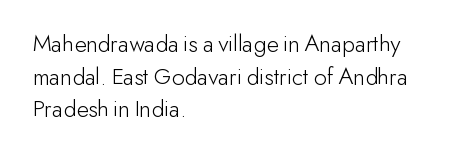
The image shows 25 px text type, upright; set left-aligned, normal line spacing (1.31x), normal letter spacing, not underlined.
